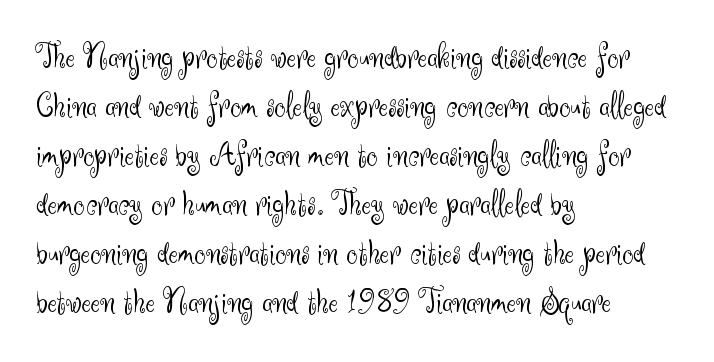
Q: Is the text bold? A: No.
Q: Is the text italic (slanted)? A: No, it is upright.
Q: Is the typeface a serif or a sans-serif typeface? A: Sans-serif.
Q: Is the text underlined? A: No.
Q: How is the paragraph aligned? A: Left-aligned.
Q: Is the spacing between letters normal or unusually wide? A: Normal.
Q: Is the spacing between lines tight, normal or loose? A: Normal.
Q: Width (condensed, normal, or wide)? A: Normal.
Q: Stroke contrast? A: Medium.
Q: x-height? A: Small.
Q: Monospaced? A: No.
